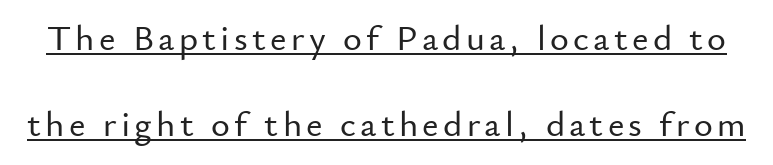
Note the varied advance widths — an 'i' is clearly narrower than an 'm'. Every word sits above its own underline. The specimen reads as upright at a glance. Successive baselines arrive slowly, with a big drop between each.
